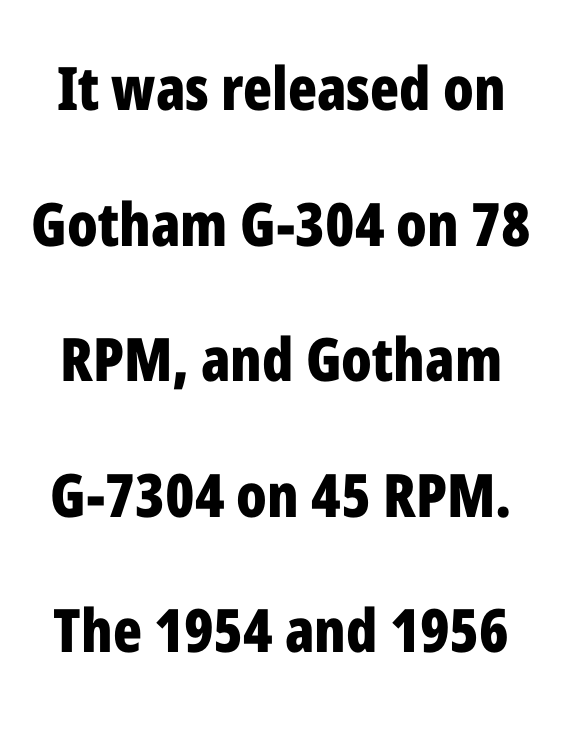
Q: Is the text bold? A: Yes.
Q: Is the text italic (slanted)? A: No, it is upright.
Q: Is the typeface a serif or a sans-serif typeface? A: Sans-serif.
Q: Is the text underlined? A: No.
Q: Is the spacing between letters normal or unusually wide? A: Normal.
Q: Is the spacing between lines tight, normal or loose? A: Loose.
Q: Width (condensed, normal, or wide)? A: Condensed.
Q: Stroke contrast? A: Low.
Q: x-height? A: Medium.
Q: Monospaced? A: No.
